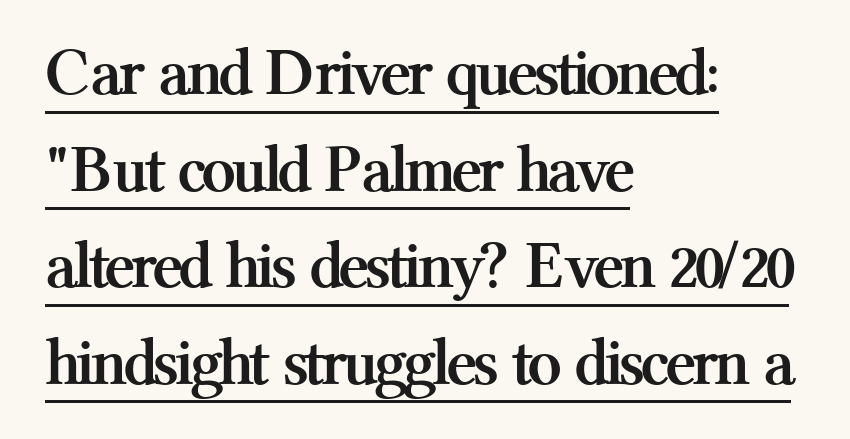
Looks like regular typesetting: each glyph gets only the width it needs. Italic? Not at all — the glyphs are vertical. Decoration check: the copy is underlined. The block of text has a typical density, with ordinary space between rows. Each letter's strokes conclude with small projecting serifs.
